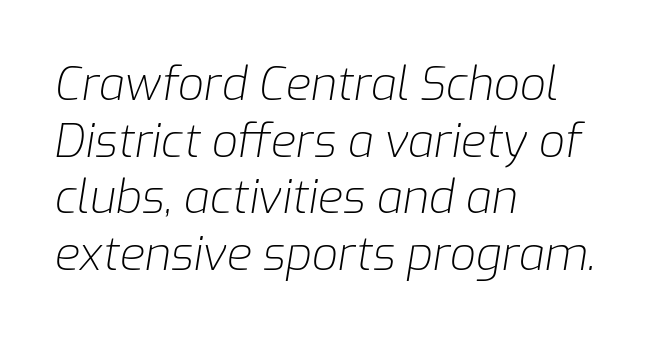
{"italic": "yes", "lean": "right", "slant_degrees": 9, "bold": "no", "weight": "light", "width": "normal", "stroke_contrast": "low", "x_height": "medium", "monospaced": "no", "underline": "no", "align": "left", "line_spacing_ratio": 1.23, "letter_spacing": "normal", "letter_spacing_em": 0.0, "glyph_px": 46}
